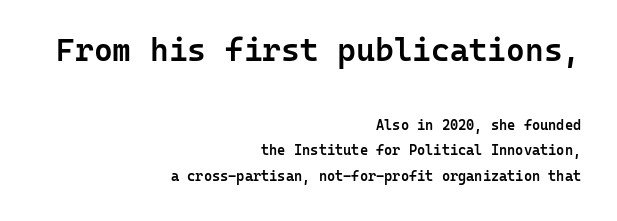
The image shows 32 px semibold sans-serif type, upright, monospaced; set right-aligned, line spacing 1.8x, normal letter spacing, not underlined; the first (top) block is 2.29x larger; low stroke contrast and a medium x-height.
